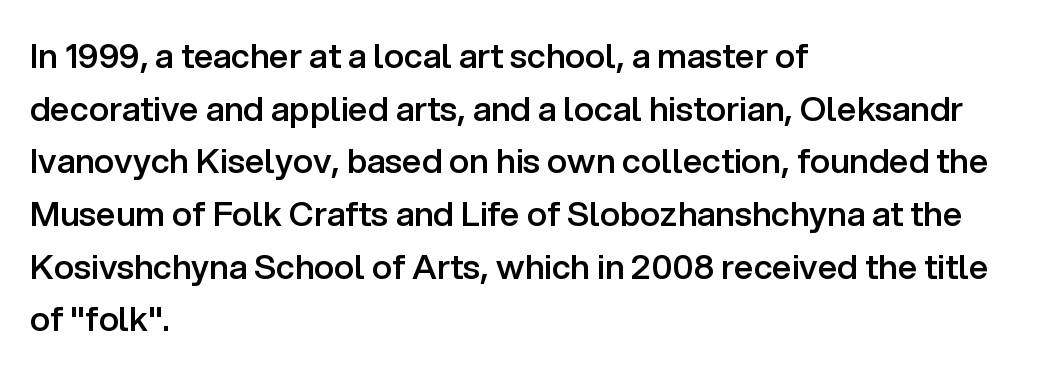
The image shows 34 px semibold sans-serif type, upright; set left-aligned, normal line spacing (1.55x), normal letter spacing, not underlined; low stroke contrast and a medium x-height.
